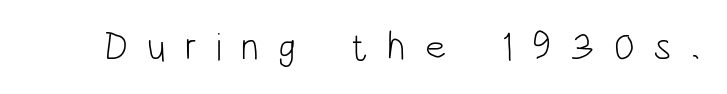
Q: Is the text bold? A: No.
Q: Is the text italic (slanted)? A: No, it is upright.
Q: Is the typeface a serif or a sans-serif typeface? A: Sans-serif.
Q: Is the text underlined? A: No.
Q: Is the spacing between letters normal or unusually wide? A: Unusually wide.
Q: Width (condensed, normal, or wide)? A: Condensed.
Q: Stroke contrast? A: Low.
Q: x-height? A: Large.
Q: Monospaced? A: No.
